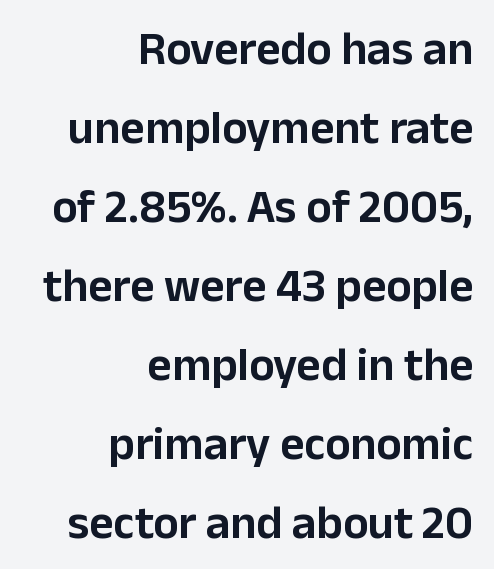
A typesetter would call this proportional, since set widths differ per character. The paragraph shown leans on its right margin. The designer left line spacing at the default. Caption: standard tracking, unaltered.
